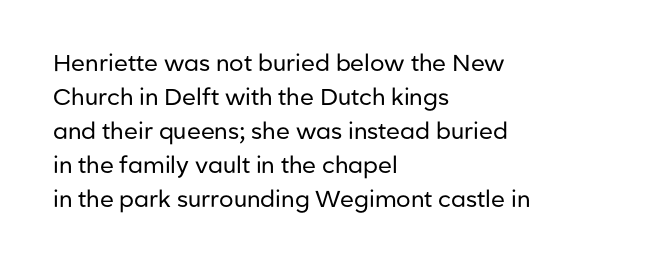
Q: Is the text bold? A: No.
Q: Is the text italic (slanted)? A: No, it is upright.
Q: Is the text underlined? A: No.
Q: How is the paragraph aligned? A: Left-aligned.
Q: Is the spacing between letters normal or unusually wide? A: Normal.
Q: Is the spacing between lines tight, normal or loose? A: Normal.
